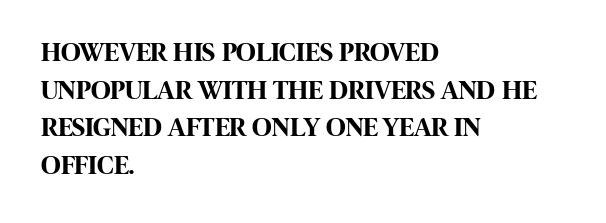
{"italic": "no", "bold": "yes", "underline": "no", "align": "left", "line_spacing": "normal", "line_spacing_ratio": 1.39, "letter_spacing": "normal", "letter_spacing_em": 0.0, "glyph_px": 27}
